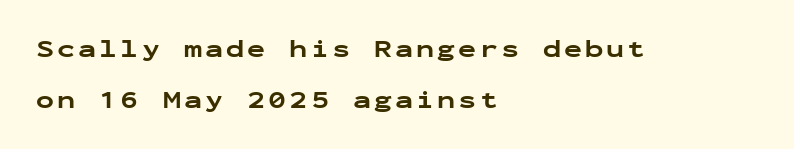
{"italic": "no", "bold": "yes", "underline": "no", "align": "left", "line_spacing": "loose", "line_spacing_ratio": 2.12, "glyph_px": 24}
